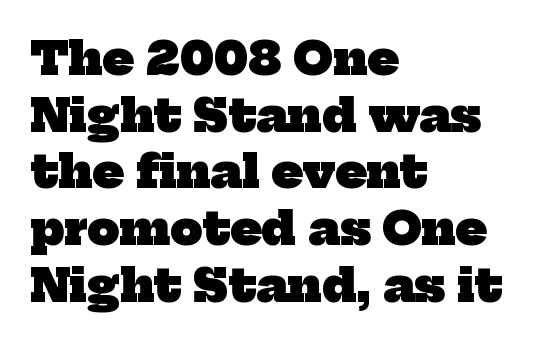
{"serif": "yes", "bold": "yes", "weight": "heavy", "width": "normal", "stroke_contrast": "low", "x_height": "medium", "monospaced": "no", "underline": "no", "align": "left", "line_spacing": "normal", "line_spacing_ratio": 1.26, "letter_spacing": "normal", "letter_spacing_em": 0.0, "glyph_px": 45}
